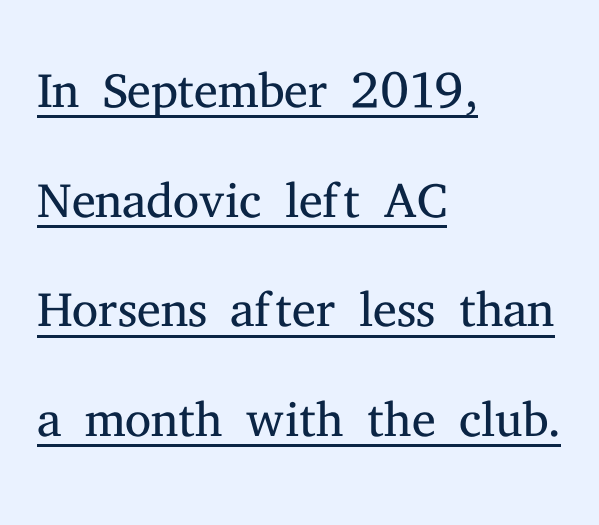
The face used here is proportionally spaced, like ordinary book or web type. The vertical gap from one line to the next is medium. Unlike a clean sans, this face finishes its strokes with serifs. All the whitespace from short lines collects on the right. Underline: present. Summary of weight: not heavy and not bold.
